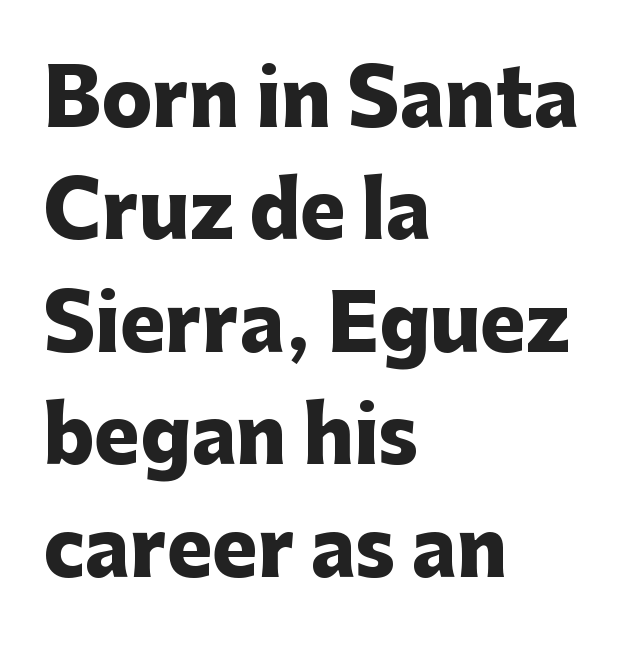
The image shows 76 px heavy sans-serif type, upright; set left-aligned, normal line spacing (1.48x), normal letter spacing, not underlined; low stroke contrast and a medium x-height.
